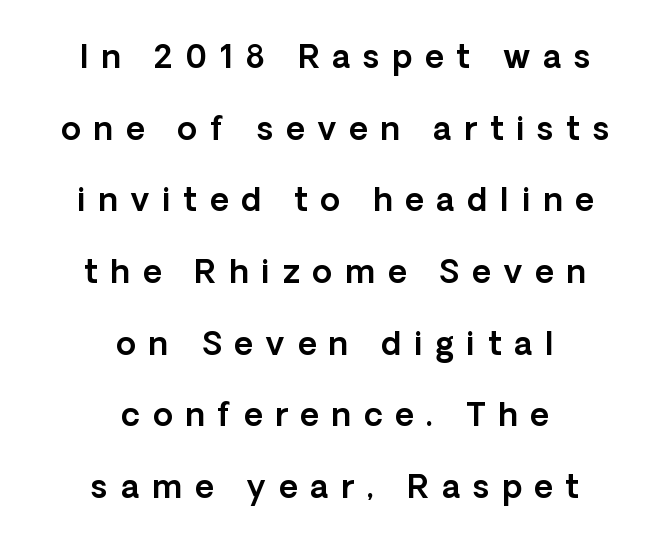
The image shows 32 px sans-serif type, upright; set centered, loose line spacing (2.24x), unusually wide letter spacing (+0.4 em), not underlined; a medium x-height.
